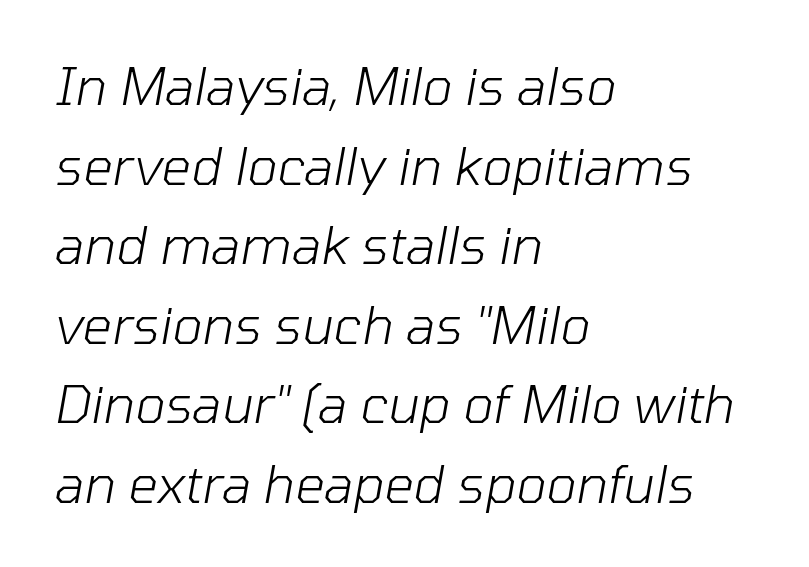
{"italic": "yes", "lean": "right", "slant_degrees": 10, "bold": "no", "weight": "light", "width": "normal", "stroke_contrast": "low", "x_height": "medium", "monospaced": "no", "underline": "no", "align": "left", "line_spacing": "normal", "line_spacing_ratio": 1.53, "letter_spacing": "normal", "letter_spacing_em": 0.0, "glyph_px": 52}
